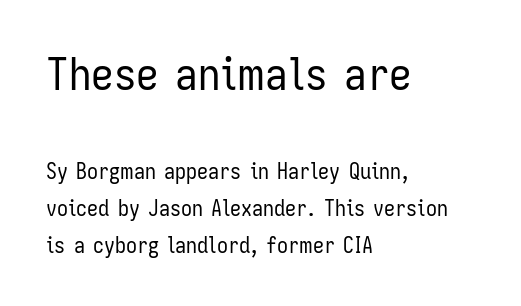
The image shows 45 px regular-weight, condensed sans-serif type, upright; set left-aligned, normal line spacing (1.67x), normal letter spacing, not underlined; the first (top) block is 2.05x larger; low stroke contrast and a medium x-height.
